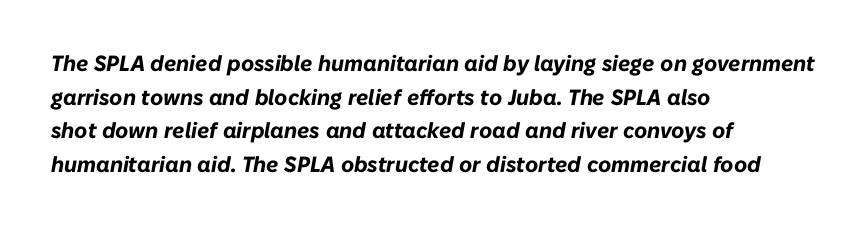
The image shows 22 px bold type, italic (leaning right); set left-aligned, normal line spacing (1.53x), normal letter spacing, not underlined.
